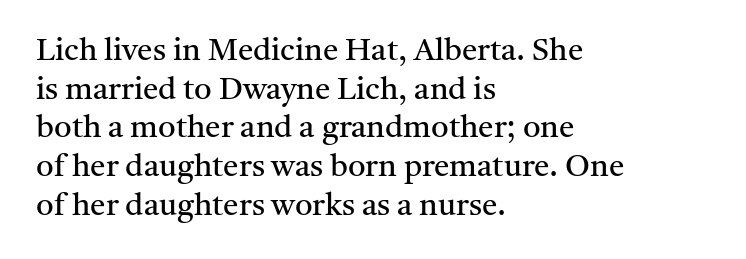
The font's upright variant was chosen for this text. The paragraph shown leans on its left margin. The leading is moderate, giving the passage an even texture. Bare-footed words on every line.
